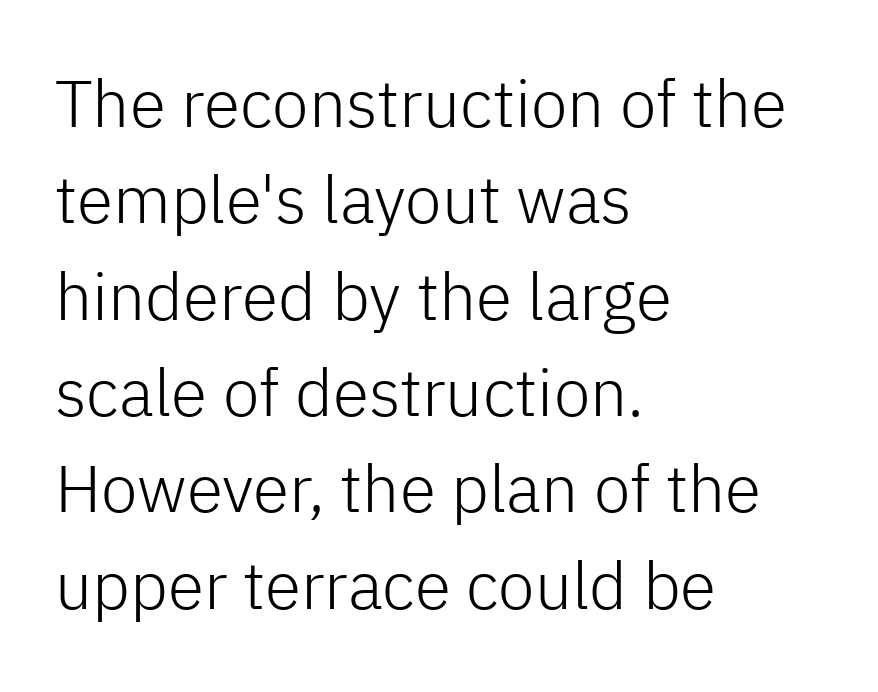
Q: Is the text bold? A: No.
Q: Is the text italic (slanted)? A: No, it is upright.
Q: Is the typeface a serif or a sans-serif typeface? A: Sans-serif.
Q: Is the text underlined? A: No.
Q: How is the paragraph aligned? A: Left-aligned.
Q: Is the spacing between letters normal or unusually wide? A: Normal.
Q: Is the spacing between lines tight, normal or loose? A: Normal.
Q: Width (condensed, normal, or wide)? A: Normal.
Q: Stroke contrast? A: Low.
Q: x-height? A: Medium.
Q: Monospaced? A: No.
